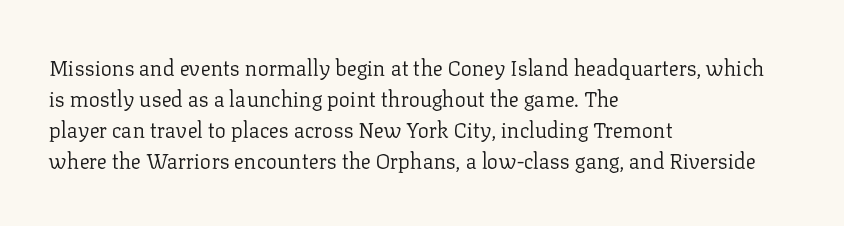
{"italic": "no", "bold": "no", "underline": "no", "align": "left", "line_spacing": "normal", "line_spacing_ratio": 1.48, "letter_spacing": "normal", "letter_spacing_em": 0.0, "glyph_px": 21}
